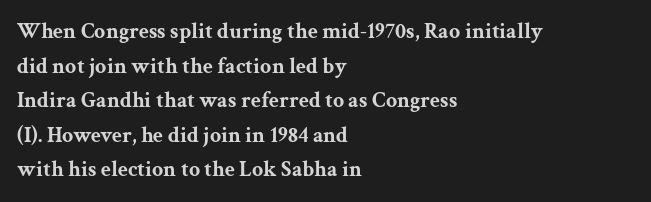
This sample uses an upright cut, with every glyph sitting square on the baseline. Whoever set this chose a conventional vertical rhythm. Students, note that the glyphs here touch the page at normal intervals. Strokes here are thick enough to call this a true bold.
